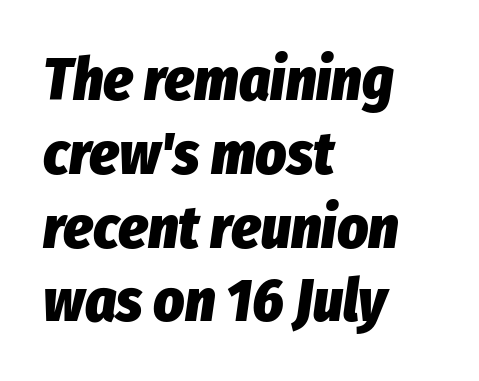
A clean baseline with only descenders dipping below it. If you drew a ruler down the left edge, every line would touch it. These lines are rendered in a variable-pitch font. The rendering applies a slant to the glyphs.
